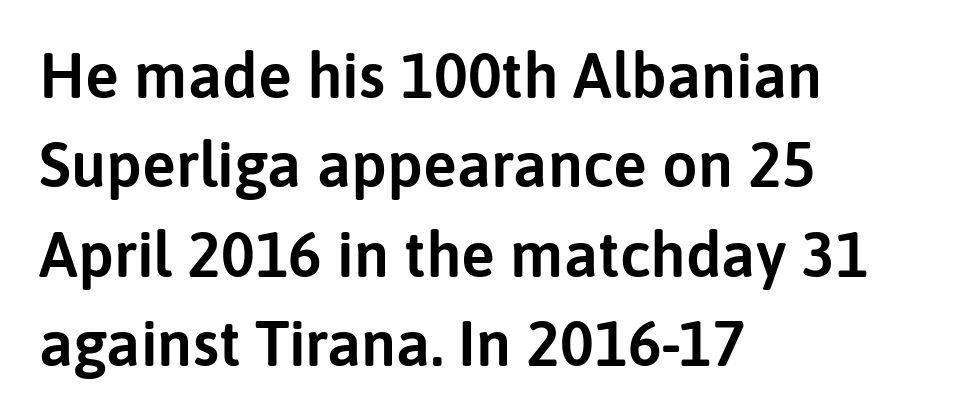
Q: Is the text italic (slanted)? A: No, it is upright.
Q: Is the typeface a serif or a sans-serif typeface? A: Sans-serif.
Q: Is the text underlined? A: No.
Q: How is the paragraph aligned? A: Left-aligned.
Q: Is the spacing between letters normal or unusually wide? A: Normal.
Q: Is the spacing between lines tight, normal or loose? A: Normal.
Q: Width (condensed, normal, or wide)? A: Normal.
Q: Stroke contrast? A: Low.
Q: x-height? A: Medium.
Q: Monospaced? A: No.
